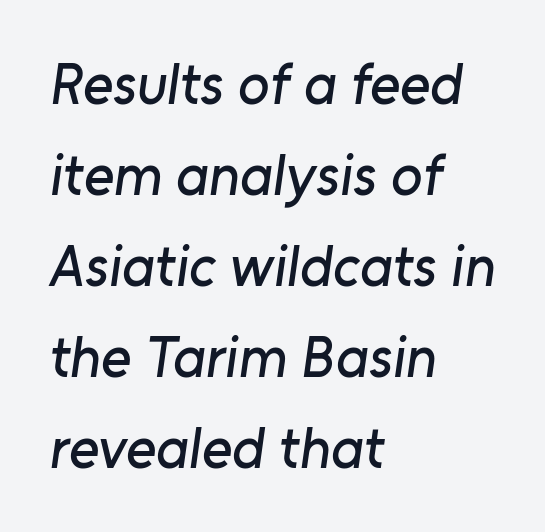
These lines are set flush left with a ragged right edge. The letters advance in unequal steps, a hallmark of proportional type. The face used here is a sans, in the tradition of grotesques and geometrics. How are the letters spaced? Ordinarily, with no added tracking.
